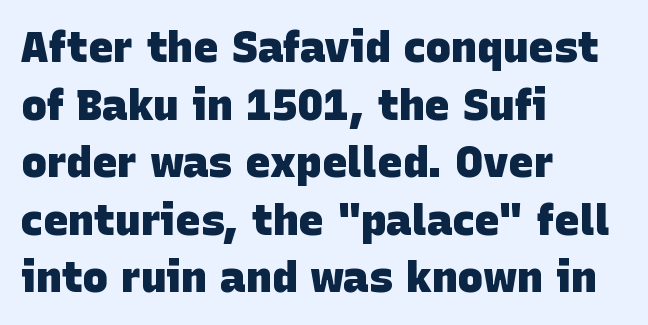
{"serif": "no", "bold": "yes", "weight": "heavy", "width": "normal", "stroke_contrast": "low", "x_height": "large", "monospaced": "no", "underline": "no", "align": "left", "line_spacing": "normal", "line_spacing_ratio": 1.34, "letter_spacing": "normal", "letter_spacing_em": 0.0, "glyph_px": 43}
